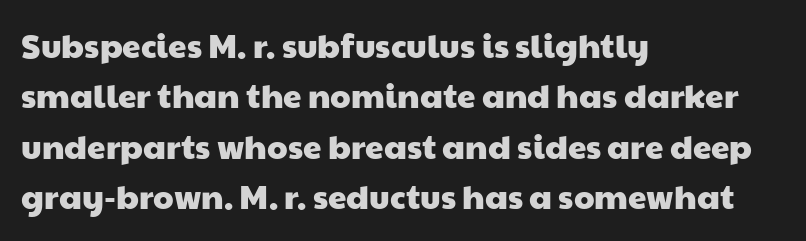
The image shows 33 px wide sans-serif type; set left-aligned, normal line spacing (1.53x), normal letter spacing, not underlined; low stroke contrast and a medium x-height.
